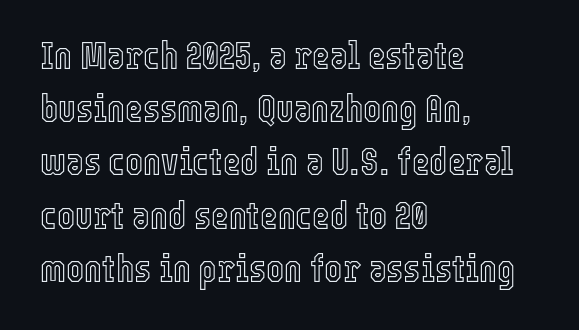
The image shows 38 px condensed type, upright; set left-aligned, normal line spacing (1.4x), normal letter spacing, not underlined; a medium x-height.
